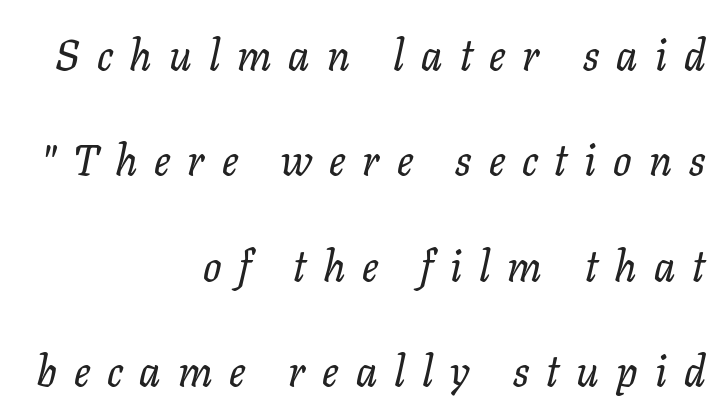
Q: Is the text italic (slanted)? A: Yes, it leans right by about 11 degrees.
Q: Is the typeface a serif or a sans-serif typeface? A: Serif.
Q: Is the text underlined? A: No.
Q: How is the paragraph aligned? A: Right-aligned.
Q: Is the spacing between letters normal or unusually wide? A: Unusually wide.
Q: Is the spacing between lines tight, normal or loose? A: Loose.
Q: Width (condensed, normal, or wide)? A: Normal.
Q: Stroke contrast? A: Low.
Q: x-height? A: Medium.
Q: Monospaced? A: No.
